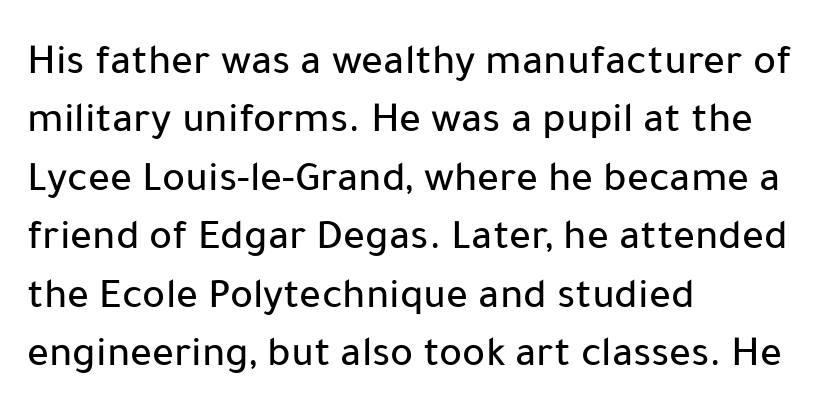
The image shows 43 px sans-serif type, upright; set left-aligned, normal line spacing (1.36x), normal letter spacing, not underlined; low stroke contrast and a medium x-height.
